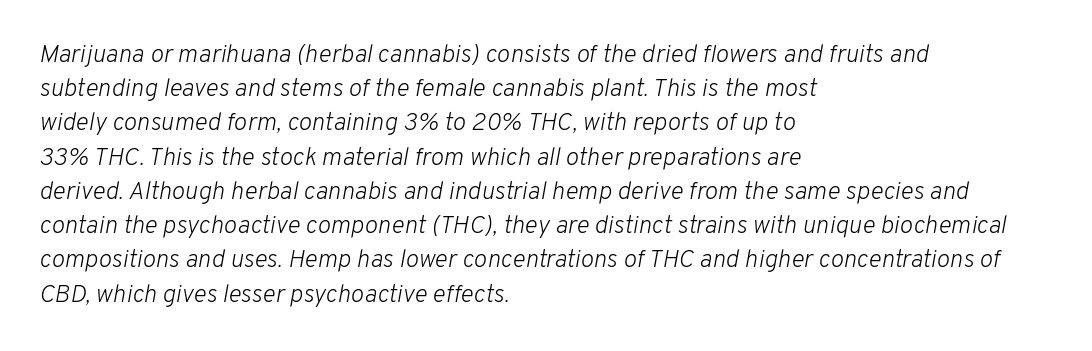
The image shows 25 px text type, italic (leaning right); set left-aligned, normal line spacing (1.37x), normal letter spacing, not underlined.
